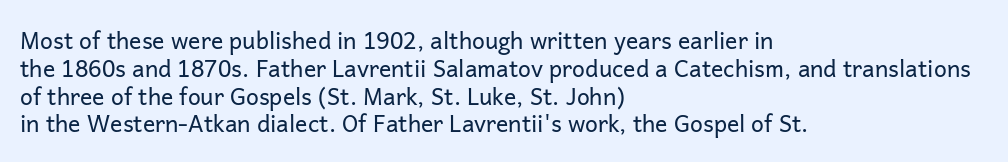
Q: Is the text bold? A: No.
Q: Is the text italic (slanted)? A: No, it is upright.
Q: Is the text underlined? A: No.
Q: How is the paragraph aligned? A: Left-aligned.
Q: Is the spacing between letters normal or unusually wide? A: Normal.
